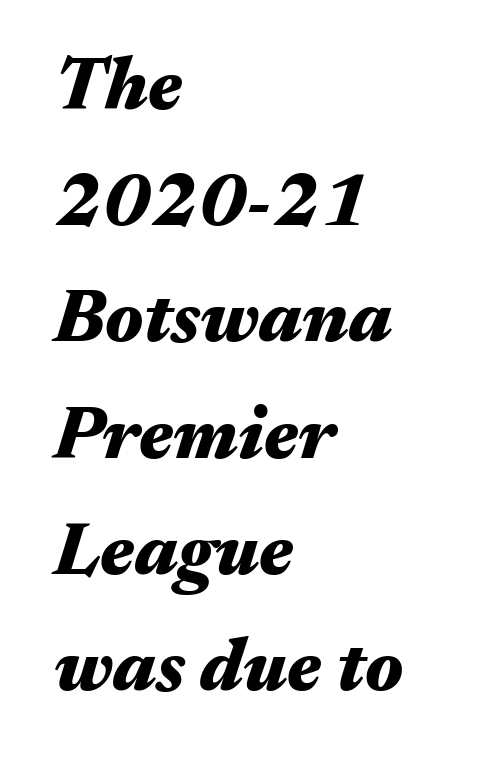
Q: Is the text bold? A: Yes.
Q: Is the text italic (slanted)? A: Yes, it leans right by about 17 degrees.
Q: Is the text underlined? A: No.
Q: How is the paragraph aligned? A: Left-aligned.
Q: Is the spacing between letters normal or unusually wide? A: Normal.
Q: Is the spacing between lines tight, normal or loose? A: Normal.
Q: Width (condensed, normal, or wide)? A: Wide.
Q: Stroke contrast? A: Medium.
Q: x-height? A: Medium.
Q: Monospaced? A: No.
